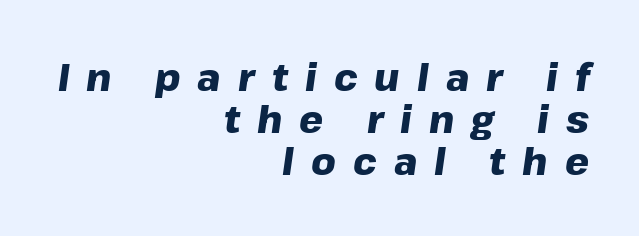
Q: Is the text bold? A: Yes.
Q: Is the text italic (slanted)? A: Yes, it leans right by about 8 degrees.
Q: Is the text underlined? A: No.
Q: How is the paragraph aligned? A: Right-aligned.
Q: Is the spacing between letters normal or unusually wide? A: Unusually wide.
Q: Is the spacing between lines tight, normal or loose? A: Tight.
Q: Width (condensed, normal, or wide)? A: Normal.
Q: Stroke contrast? A: Low.
Q: x-height? A: Medium.
Q: Monospaced? A: No.
